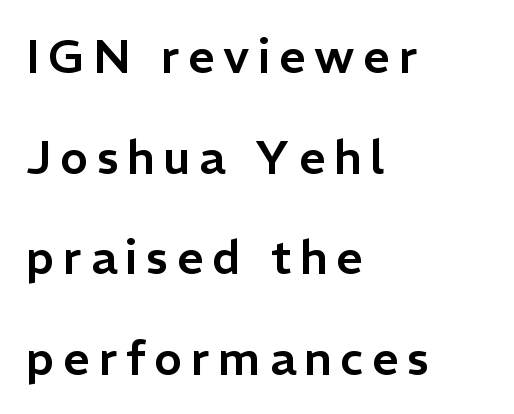
{"serif": "no", "italic": "no", "width": "normal", "stroke_contrast": "low", "x_height": "medium", "monospaced": "no", "underline": "no", "align": "left", "line_spacing": "loose", "line_spacing_ratio": 2.14, "glyph_px": 47}
